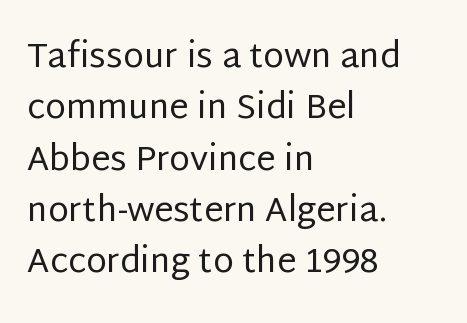
{"serif": "no", "italic": "no", "bold": "no", "weight": "regular", "width": "normal", "stroke_contrast": "low", "x_height": "large", "monospaced": "no", "underline": "no", "align": "left", "line_spacing": "normal", "line_spacing_ratio": 1.51, "letter_spacing": "normal", "letter_spacing_em": 0.0, "glyph_px": 34}
